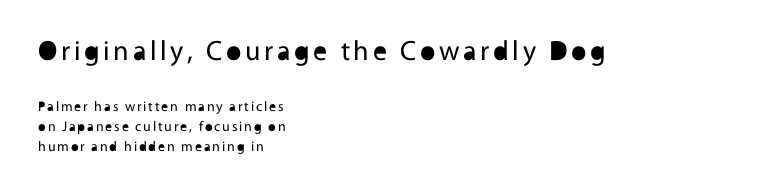
Q: Is the text bold? A: No.
Q: Is the text italic (slanted)? A: No, it is upright.
Q: Is the typeface a serif or a sans-serif typeface? A: Sans-serif.
Q: Is the text underlined? A: No.
Q: How is the paragraph aligned? A: Left-aligned.
Q: Is the spacing between lines tight, normal or loose? A: Normal.
Q: Which block of text is set in a larger size, the first (top) or the second (bottom)? A: The first (top) one.
Q: Width (condensed, normal, or wide)? A: Normal.
Q: x-height? A: Medium.
Q: Monospaced? A: No.
